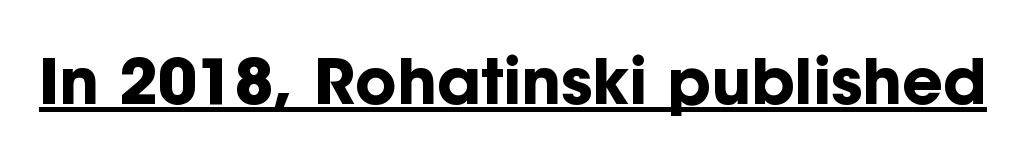
{"serif": "no", "italic": "no", "bold": "yes", "weight": "bold", "width": "normal", "stroke_contrast": "low", "x_height": "medium", "monospaced": "no", "underline": "yes", "letter_spacing": "normal", "letter_spacing_em": 0.0, "glyph_px": 63}
